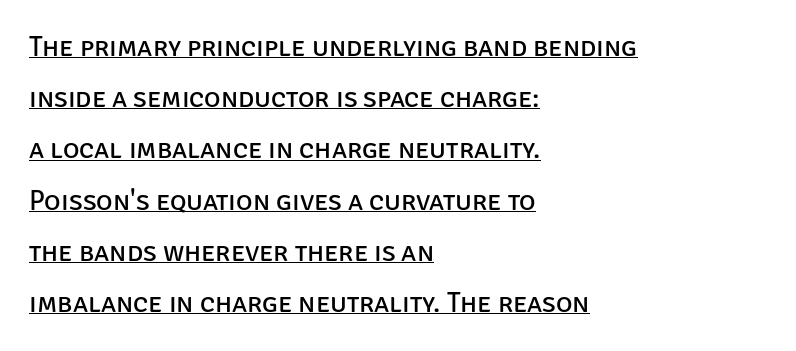
{"serif": "no", "italic": "no", "bold": "no", "weight": "regular", "width": "normal", "stroke_contrast": "low", "x_height": "large", "monospaced": "no", "underline": "yes", "align": "left", "line_spacing_ratio": 1.83, "letter_spacing": "normal", "letter_spacing_em": 0.0, "glyph_px": 28}
